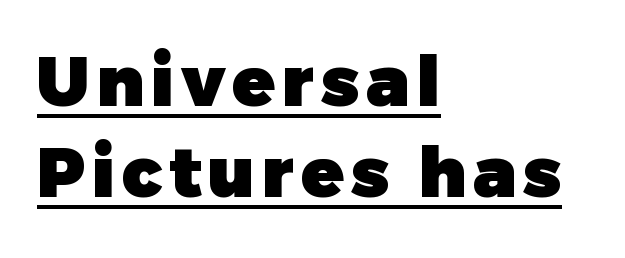
{"serif": "no", "italic": "no", "bold": "yes", "weight": "heavy", "width": "normal", "stroke_contrast": "low", "x_height": "medium", "monospaced": "no", "underline": "yes", "align": "left", "line_spacing": "normal", "line_spacing_ratio": 1.3, "glyph_px": 70}
